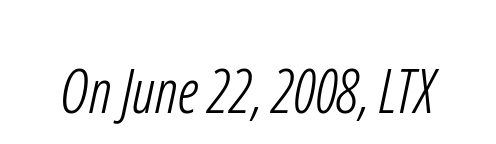
Q: Is the text bold? A: No.
Q: Is the typeface a serif or a sans-serif typeface? A: Sans-serif.
Q: Is the text underlined? A: No.
Q: Is the spacing between letters normal or unusually wide? A: Normal.
Q: Width (condensed, normal, or wide)? A: Condensed.
Q: Stroke contrast? A: Low.
Q: x-height? A: Medium.
Q: Monospaced? A: No.
